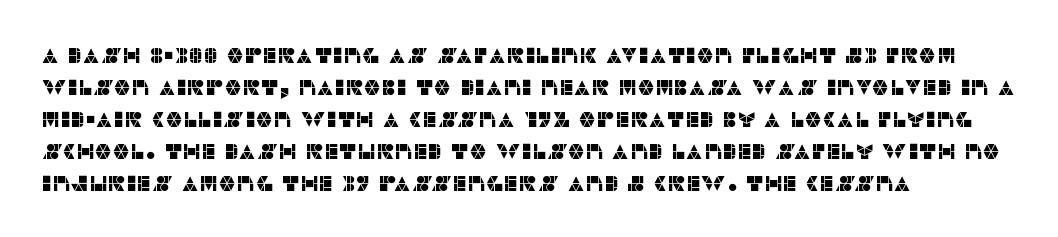
{"italic": "no", "underline": "no", "align": "left", "line_spacing": "normal", "line_spacing_ratio": 1.45, "letter_spacing": "normal", "letter_spacing_em": 0.0, "glyph_px": 22}
